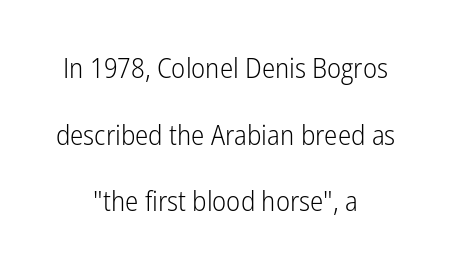
The image shows 28 px light, condensed sans-serif type, upright; set centered, loose line spacing (2.38x), normal letter spacing, not underlined; low stroke contrast and a medium x-height.
